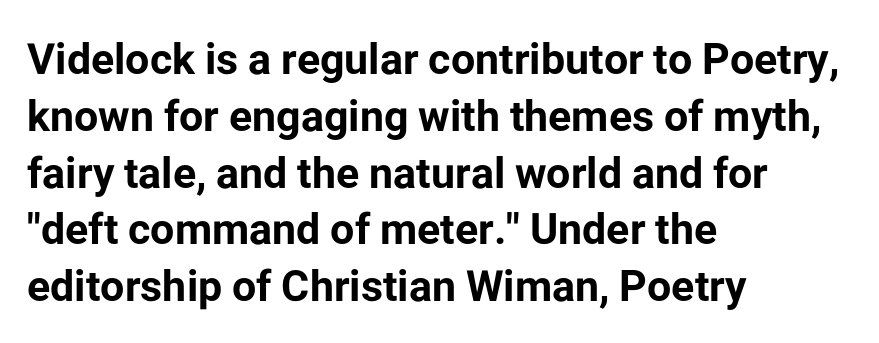
These lines are rendered in a variable-pitch font. Style check: upright. This sample uses a sans-serif face. Notice how the passage keeps a crisp vertical edge on the left only.
